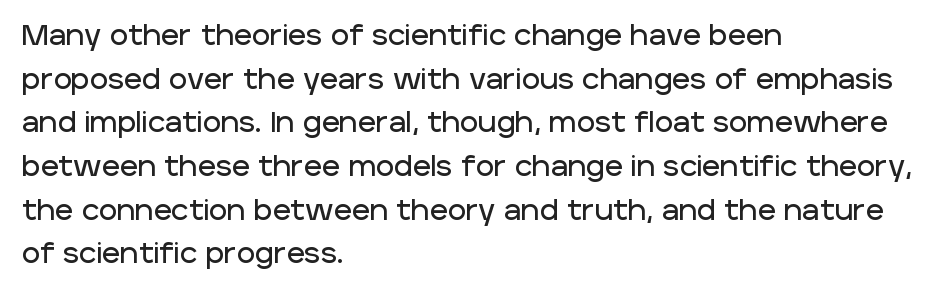
What stands out about the letter spacing? Nothing — it is the standard amount. Quick note: not italic, upright. Examine the stroke ends and you'll find no serifs. Proportional: the letters do not fall into vertical columns. Compared with a centered layout, this one pins lines to the left instead.
